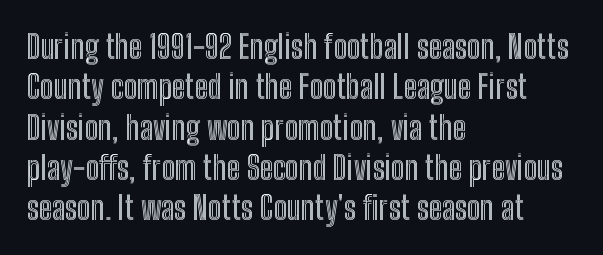
Q: Is the text italic (slanted)? A: No, it is upright.
Q: Is the text underlined? A: No.
Q: How is the paragraph aligned? A: Left-aligned.
Q: Is the spacing between letters normal or unusually wide? A: Normal.
Q: Is the spacing between lines tight, normal or loose? A: Normal.
Q: Width (condensed, normal, or wide)? A: Condensed.
Q: x-height? A: Medium.
Q: Monospaced? A: No.
